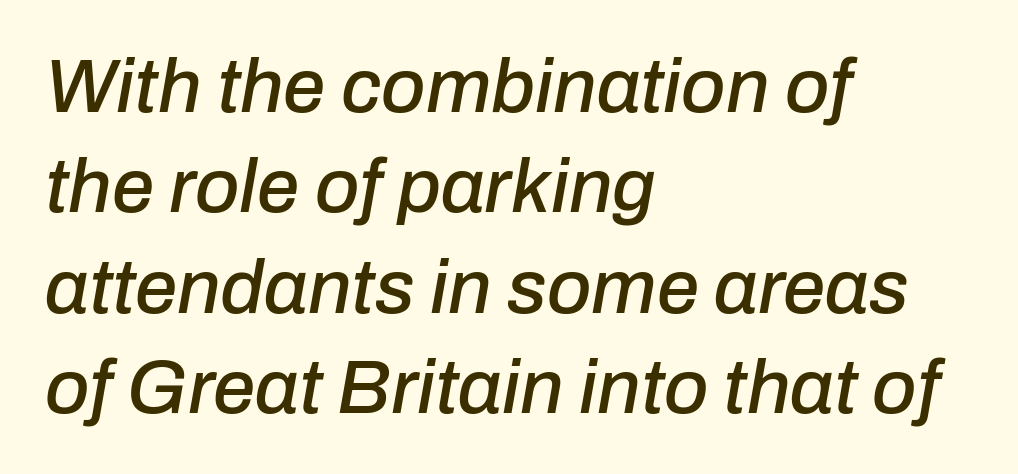
{"italic": "yes", "lean": "right", "slant_degrees": 10, "width": "normal", "stroke_contrast": "low", "x_height": "medium", "monospaced": "no", "underline": "no", "align": "left", "line_spacing": "normal", "line_spacing_ratio": 1.32, "letter_spacing": "normal", "letter_spacing_em": 0.0, "glyph_px": 76}
